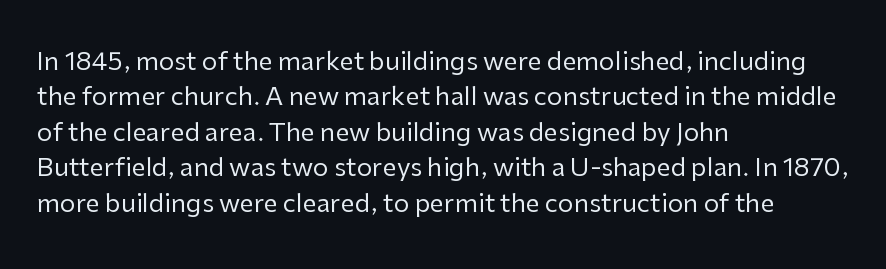
The image shows 25 px text type, upright; set left-aligned, normal line spacing (1.42x), normal letter spacing, not underlined.
